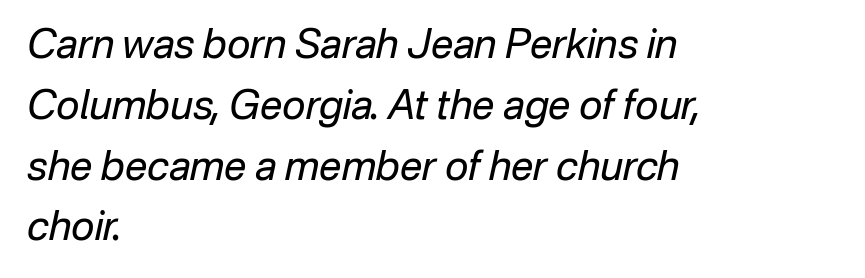
The image shows 40 px regular-weight type, italic (leaning right); set left-aligned, normal line spacing (1.52x), normal letter spacing, not underlined; low stroke contrast and a medium x-height.
